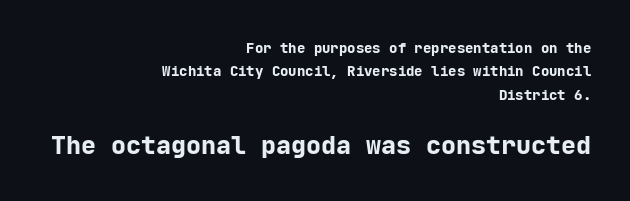
Q: Is the text bold? A: Yes.
Q: Is the text italic (slanted)? A: No, it is upright.
Q: Is the text underlined? A: No.
Q: How is the paragraph aligned? A: Right-aligned.
Q: Is the spacing between letters normal or unusually wide? A: Normal.
Q: Is the spacing between lines tight, normal or loose? A: Normal.
Q: Which block of text is set in a larger size, the first (top) or the second (bottom)? A: The second (bottom) one.
